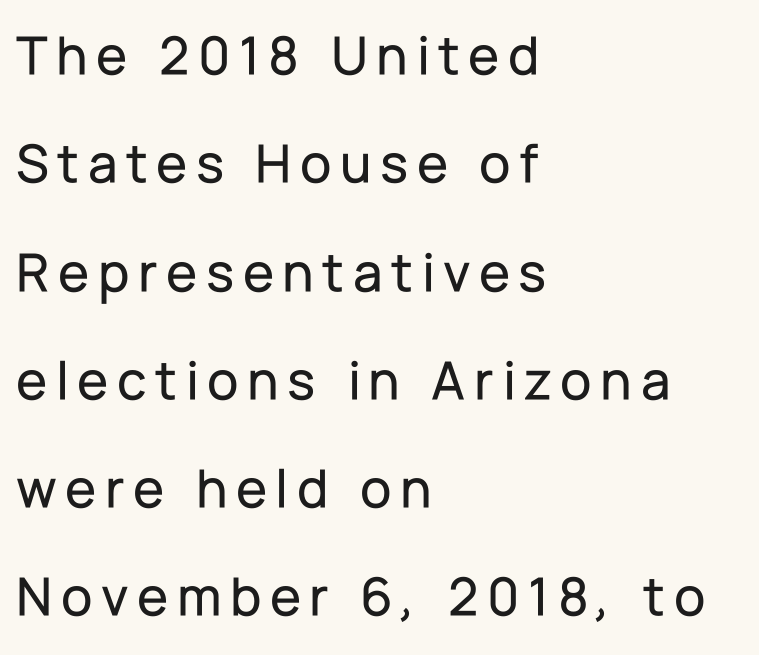
{"serif": "no", "italic": "no", "width": "normal", "stroke_contrast": "low", "x_height": "medium", "monospaced": "no", "underline": "no", "align": "left", "line_spacing": "loose", "line_spacing_ratio": 1.9, "glyph_px": 57}
